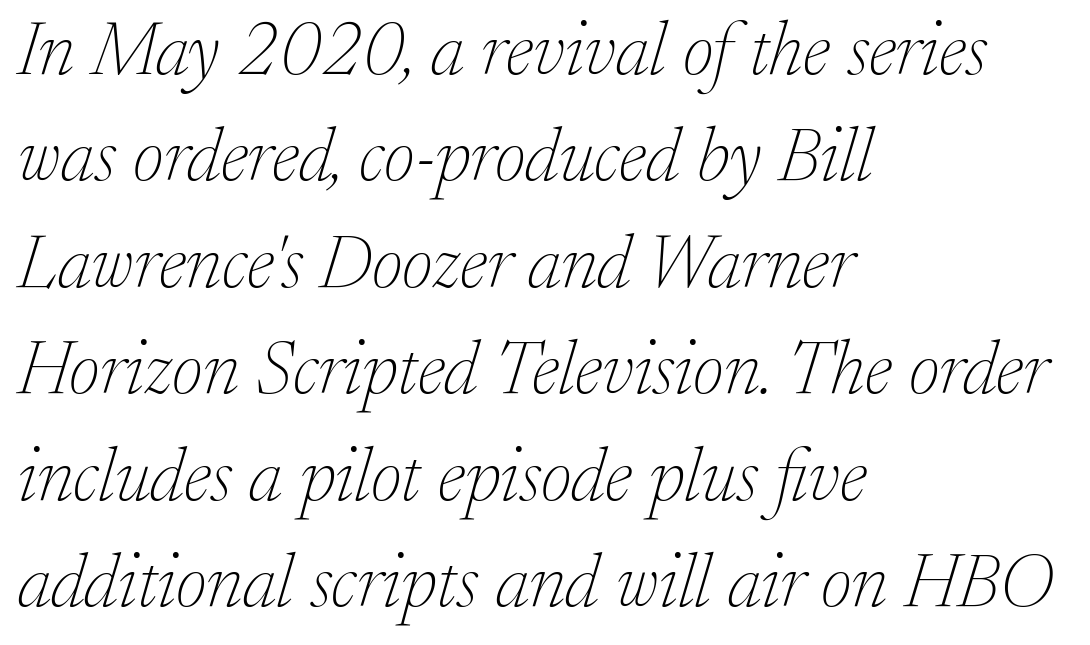
{"serif": "yes", "italic": "yes", "lean": "right", "slant_degrees": 17, "bold": "no", "weight": "thin", "width": "normal", "stroke_contrast": "low", "x_height": "medium", "monospaced": "no", "underline": "no", "align": "left", "line_spacing": "normal", "line_spacing_ratio": 1.42, "letter_spacing": "normal", "letter_spacing_em": 0.0, "glyph_px": 75}
